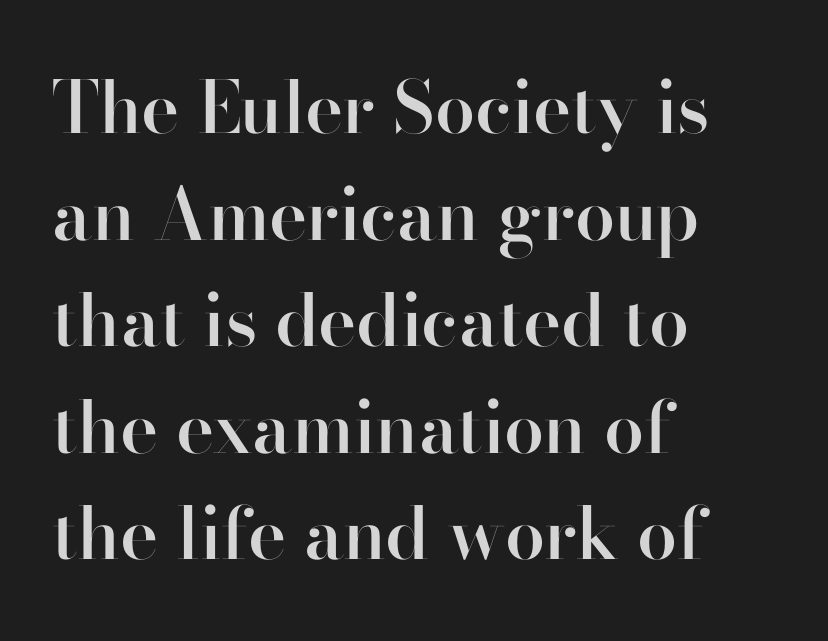
Q: Is the text bold? A: Semi-bold.
Q: Is the text italic (slanted)? A: No, it is upright.
Q: Is the typeface a serif or a sans-serif typeface? A: Sans-serif.
Q: Is the text underlined? A: No.
Q: How is the paragraph aligned? A: Left-aligned.
Q: Is the spacing between letters normal or unusually wide? A: Normal.
Q: Is the spacing between lines tight, normal or loose? A: Normal.
Q: Width (condensed, normal, or wide)? A: Normal.
Q: Stroke contrast? A: High.
Q: x-height? A: Small.
Q: Monospaced? A: No.
